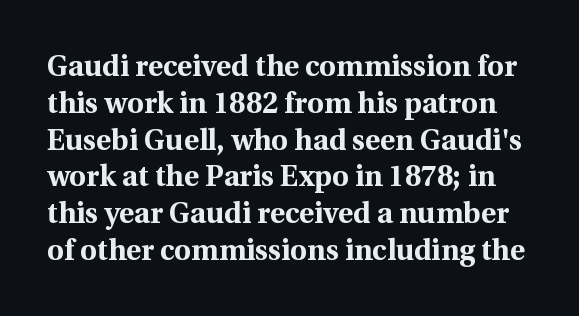
Q: Is the text bold? A: Yes.
Q: Is the text italic (slanted)? A: No, it is upright.
Q: Is the typeface a serif or a sans-serif typeface? A: Serif.
Q: Is the text underlined? A: No.
Q: Is the spacing between letters normal or unusually wide? A: Normal.
Q: Is the spacing between lines tight, normal or loose? A: Normal.
Q: Width (condensed, normal, or wide)? A: Normal.
Q: x-height? A: Medium.
Q: Monospaced? A: No.
